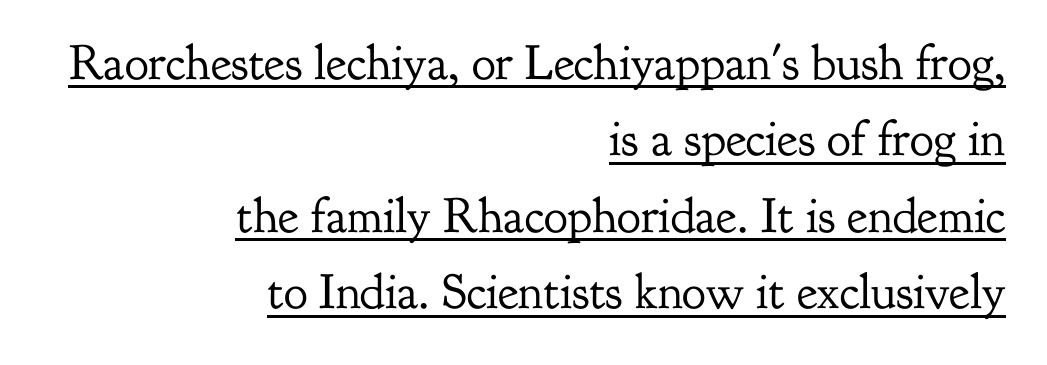
Looks like regular typesetting: each glyph gets only the width it needs. Nothing unusual about the tracking: characters are spaced as the font intends. Stroke mass is kept to a normal reading level or below. What's the leading like? Ordinary, nothing unusual. Check where the strokes stop: tiny serifs finish them off.
